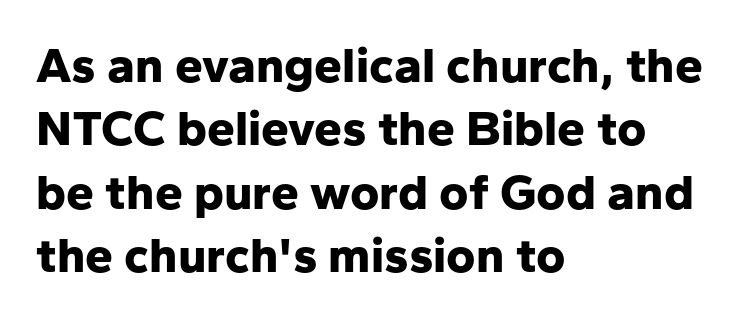
If you drew a ruler down the left edge, every line would touch it. Nothing unusual about the tracking: characters are spaced as the font intends. In terms of leading, this rendering sits right in the middle. Typographic density is high because the face is bold. Underline: absent. Does the type have serifs? No, each stem ends abruptly.
